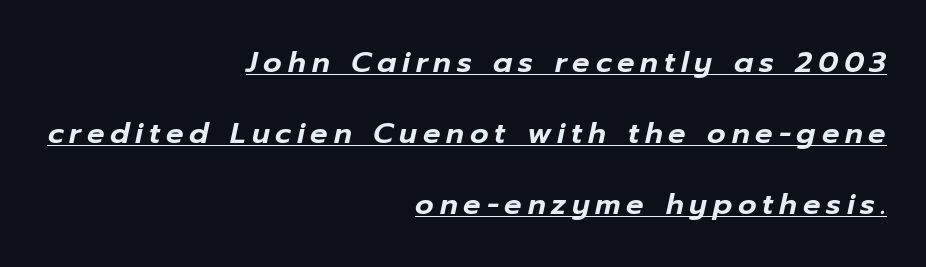
Q: Is the text italic (slanted)? A: Yes, it leans right by about 12 degrees.
Q: Is the text underlined? A: Yes.
Q: How is the paragraph aligned? A: Right-aligned.
Q: Is the spacing between letters normal or unusually wide? A: Unusually wide.
Q: Is the spacing between lines tight, normal or loose? A: Loose.
Q: Width (condensed, normal, or wide)? A: Normal.
Q: Stroke contrast? A: Low.
Q: x-height? A: Medium.
Q: Monospaced? A: No.
